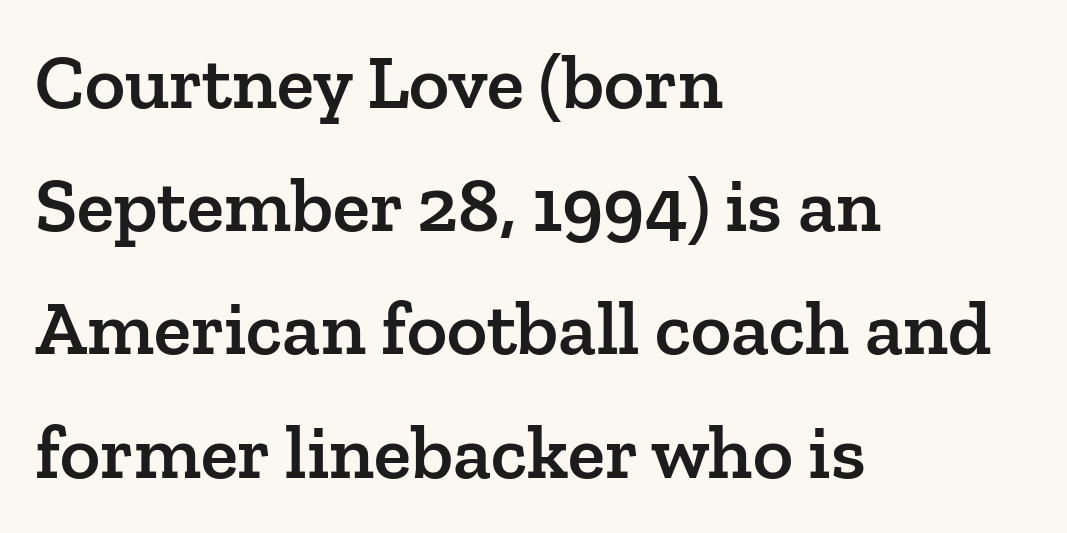
The image shows 77 px semibold serif type, upright; set left-aligned, normal line spacing (1.6x), normal letter spacing, not underlined; low stroke contrast and a medium x-height.
